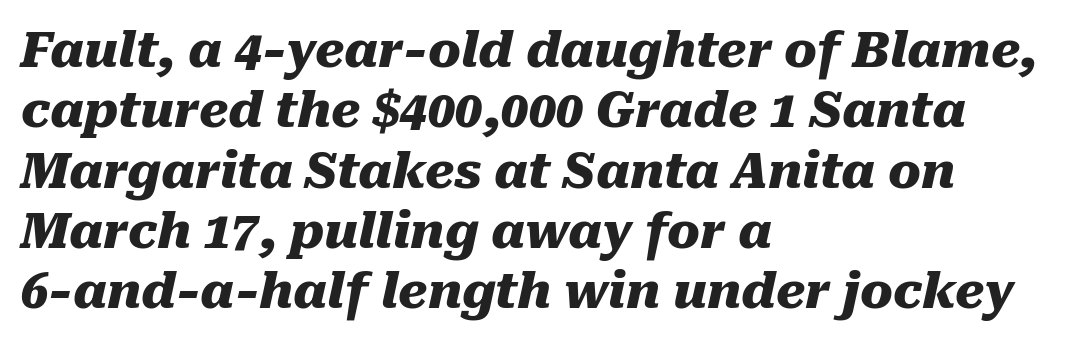
Q: Is the text bold? A: Yes.
Q: Is the text italic (slanted)? A: Yes, it leans right by about 10 degrees.
Q: Is the text underlined? A: No.
Q: How is the paragraph aligned? A: Left-aligned.
Q: Is the spacing between letters normal or unusually wide? A: Normal.
Q: Width (condensed, normal, or wide)? A: Normal.
Q: Stroke contrast? A: Medium.
Q: x-height? A: Medium.
Q: Monospaced? A: No.
